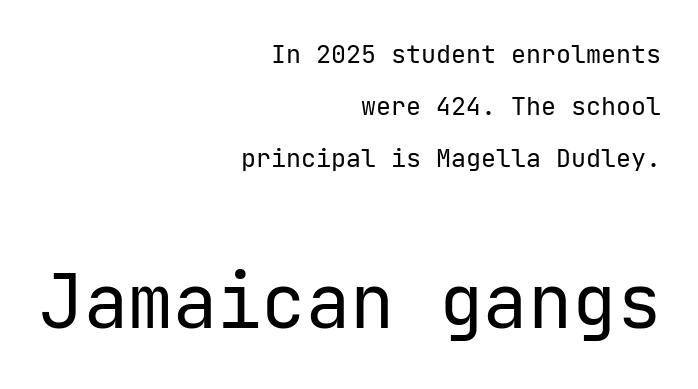
{"serif": "no", "italic": "no", "bold": "no", "weight": "regular", "width": "normal", "stroke_contrast": "low", "x_height": "medium", "underline": "no", "align": "right", "line_spacing": "loose", "line_spacing_ratio": 2.08, "letter_spacing": "normal", "letter_spacing_em": 0.0, "larger_block": "second", "size_ratio": 2.96, "glyph_px": 74}
